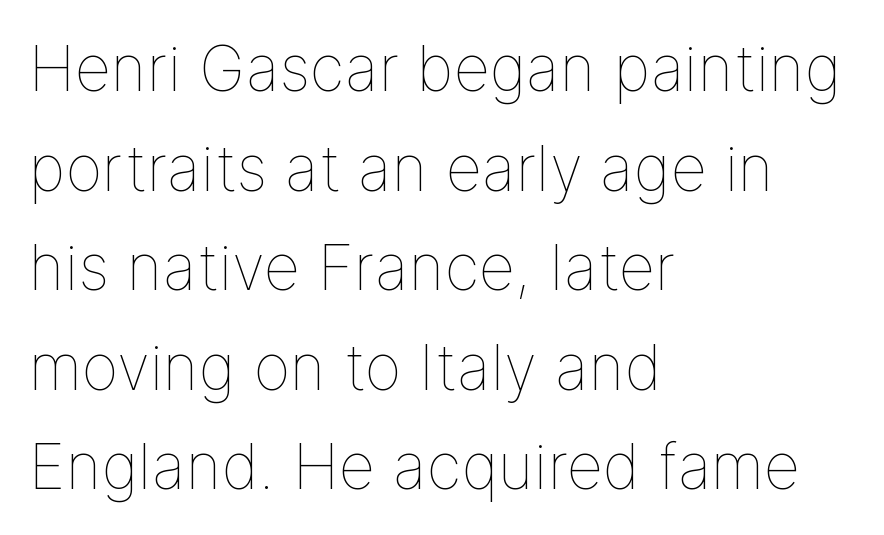
The image shows 63 px thin type, upright; set left-aligned, normal line spacing (1.58x), normal letter spacing, not underlined; low stroke contrast and a medium x-height.
